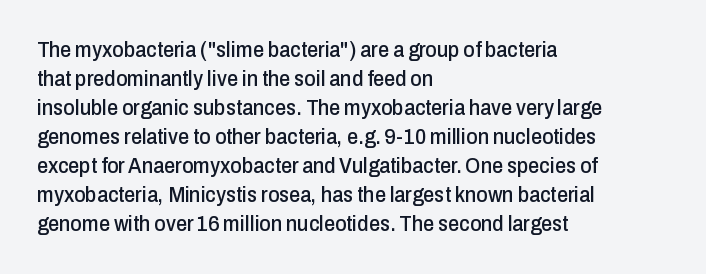
{"italic": "no", "underline": "no", "align": "left", "line_spacing": "normal", "line_spacing_ratio": 1.32, "letter_spacing": "normal", "letter_spacing_em": 0.0, "glyph_px": 22}
